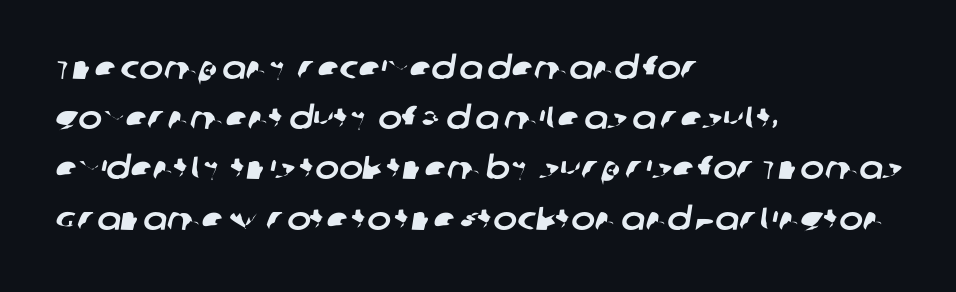
The image shows 32 px sans-serif type; set left-aligned, normal line spacing (1.57x), normal letter spacing, not underlined; low stroke contrast and a large x-height.
